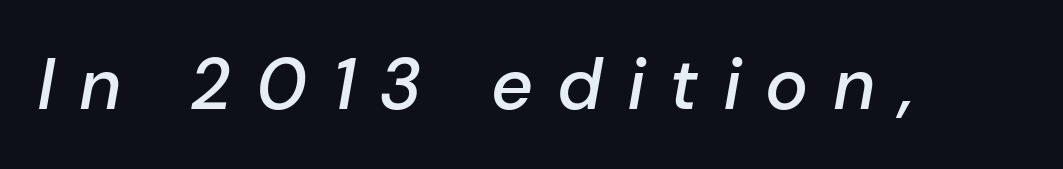
{"italic": "yes", "lean": "right", "slant_degrees": 10, "bold": "semi", "weight": "semibold", "width": "normal", "stroke_contrast": "low", "x_height": "medium", "monospaced": "no", "underline": "no", "letter_spacing": "wide", "letter_spacing_em": 0.34, "glyph_px": 72}
